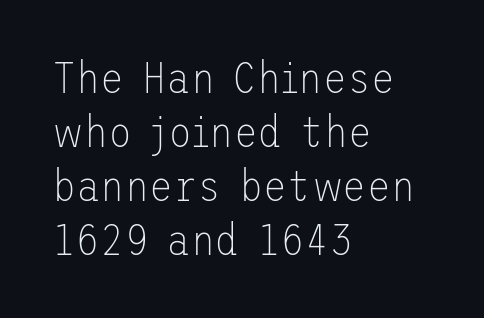
Q: Is the text bold? A: No.
Q: Is the text italic (slanted)? A: No, it is upright.
Q: Is the typeface a serif or a sans-serif typeface? A: Sans-serif.
Q: Is the text underlined? A: No.
Q: How is the paragraph aligned? A: Left-aligned.
Q: Is the spacing between letters normal or unusually wide? A: Normal.
Q: Width (condensed, normal, or wide)? A: Normal.
Q: Stroke contrast? A: Low.
Q: x-height? A: Medium.
